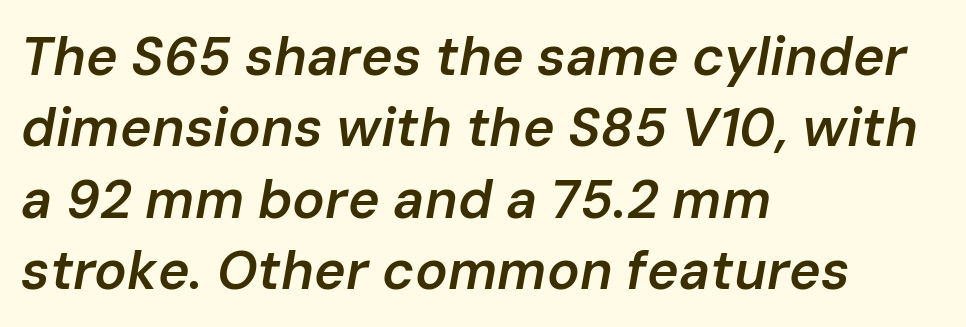
The image shows 54 px semibold type, italic (leaning right); set left-aligned, normal line spacing (1.32x), normal letter spacing, not underlined; low stroke contrast and a medium x-height.
